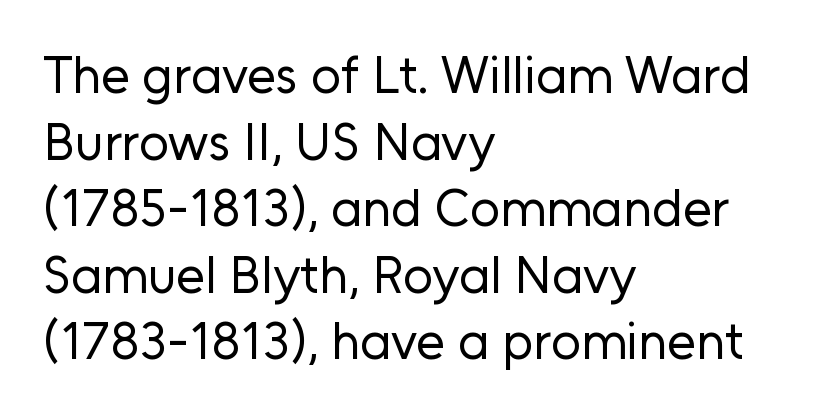
The image shows 52 px regular-weight sans-serif type, upright; set left-aligned, normal line spacing (1.28x), normal letter spacing, not underlined; low stroke contrast and a medium x-height.
